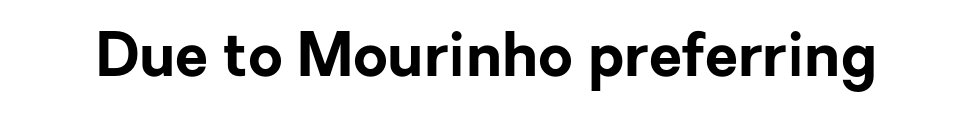
{"serif": "no", "italic": "no", "bold": "yes", "weight": "bold", "width": "normal", "stroke_contrast": "low", "x_height": "medium", "monospaced": "no", "underline": "no", "letter_spacing": "normal", "letter_spacing_em": 0.0, "glyph_px": 60}
